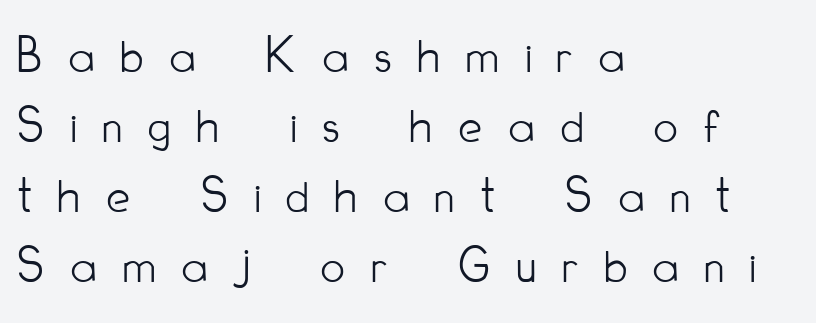
The image shows 53 px light, condensed sans-serif type, upright; set left-aligned, normal line spacing (1.32x), unusually wide letter spacing (+0.49 em), not underlined; low stroke contrast and a small x-height.
